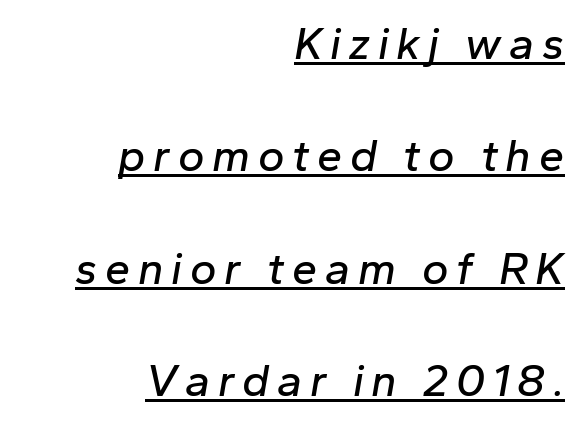
{"italic": "yes", "lean": "right", "slant_degrees": 10, "width": "normal", "stroke_contrast": "low", "x_height": "medium", "monospaced": "no", "underline": "yes", "align": "right", "line_spacing": "loose", "line_spacing_ratio": 2.5, "glyph_px": 45}
